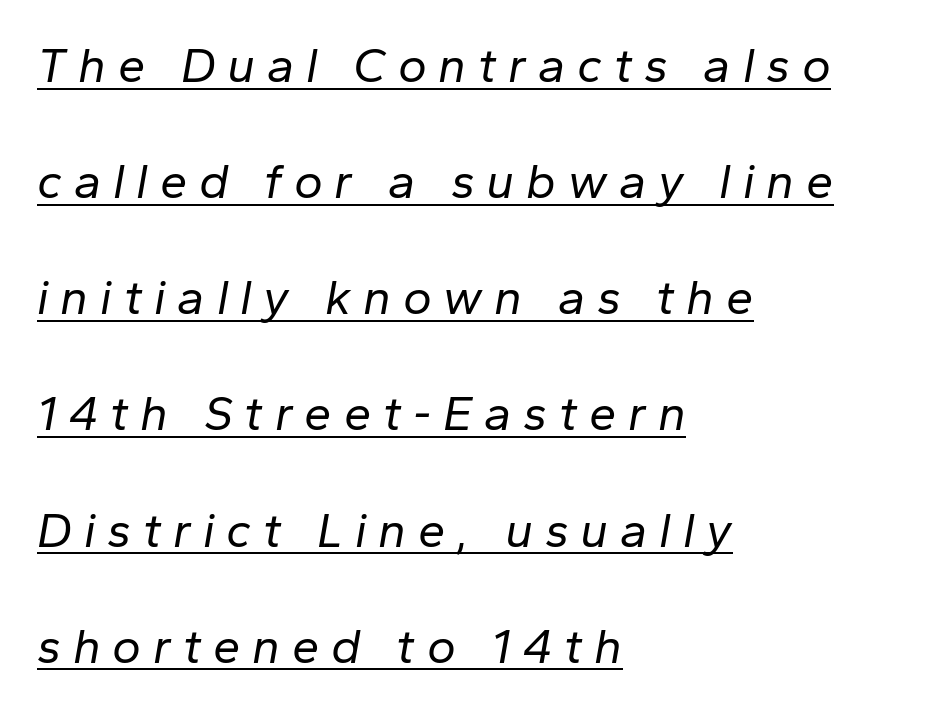
The lettering is marked with a stroke running underneath it. You could not count columns in this text — the font is proportionally spaced. Vertically, the passage feels expansive, rows floating well apart. Short note: letters widely spaced. Compared with ordinary roman type, these characters are visibly tilted.
